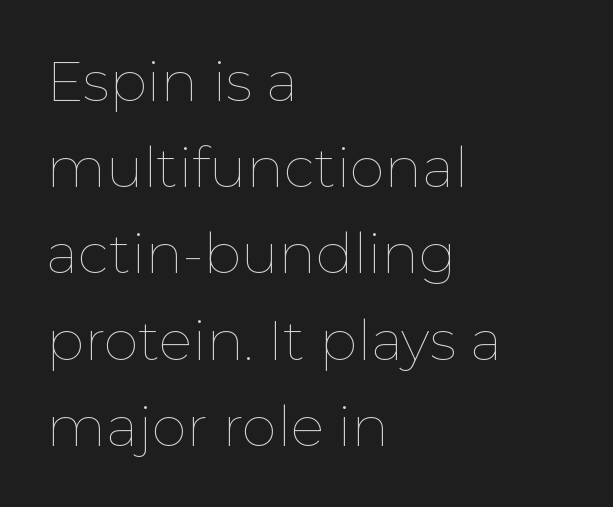
The image shows 56 px thin type, upright; set left-aligned, normal line spacing (1.54x), normal letter spacing, not underlined; low stroke contrast and a medium x-height.
